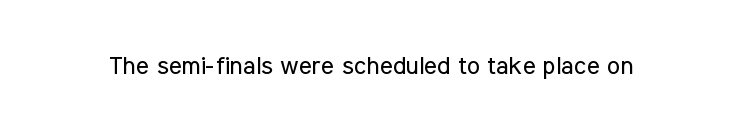
{"italic": "no", "bold": "no", "underline": "no", "letter_spacing": "normal", "letter_spacing_em": 0.0, "glyph_px": 25}
